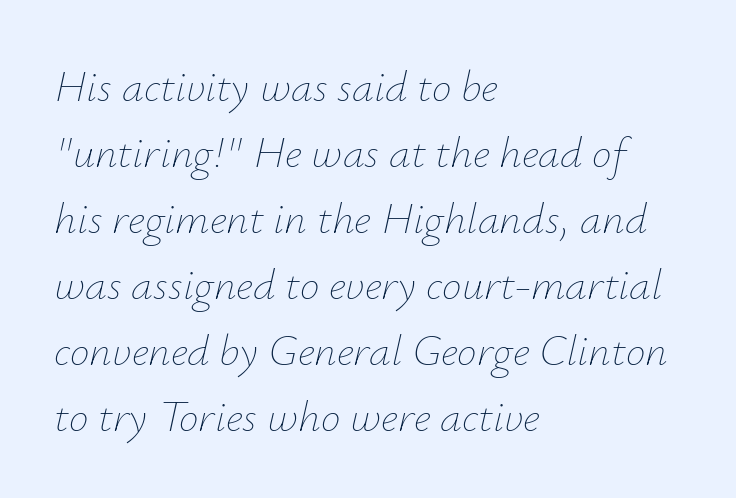
Inter-character spacing is left at the font's built-in metrics. Check the space under the baseline: it is left empty. Unbolded letterforms with no extra heft. Here the designer chose a conventional face with non-uniform glyph widths. The designer left line spacing at the default. Teacher's note: observe the even left margin — that is flush-left alignment.
